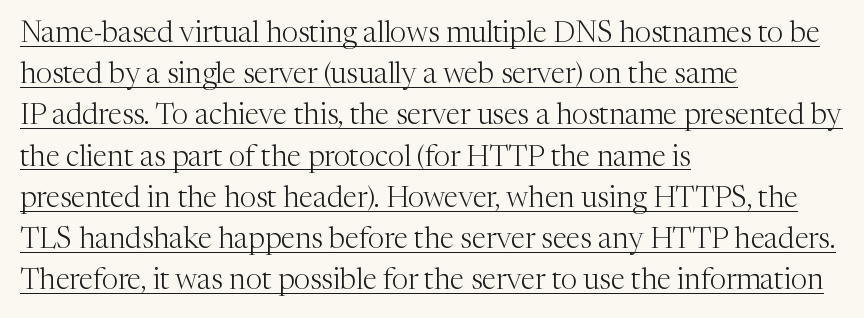
These lines are rendered in a variable-pitch font. Horizontal alignment here is leftward, the default for most running prose. The typeface chosen for these lines features serifs. Has an underline been added? It has.
